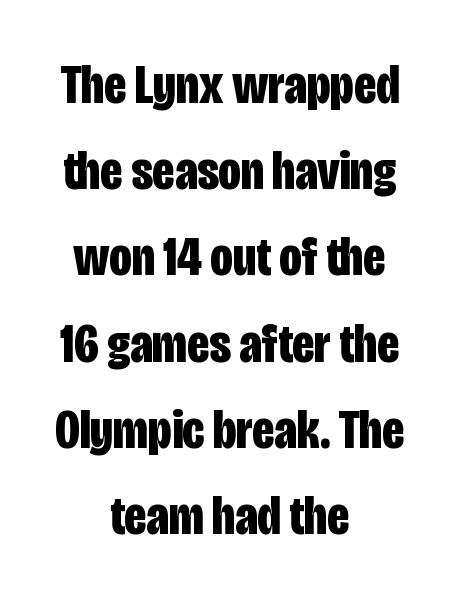
{"serif": "no", "italic": "no", "bold": "yes", "weight": "bold", "width": "condensed", "stroke_contrast": "low", "x_height": "large", "monospaced": "no", "underline": "no", "align": "center", "line_spacing": "normal", "line_spacing_ratio": 1.54, "letter_spacing": "normal", "letter_spacing_em": 0.0, "glyph_px": 56}
